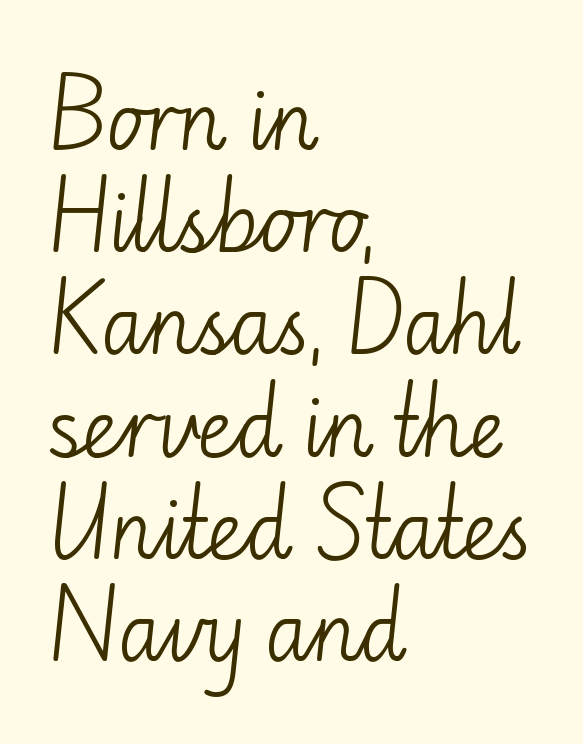
Q: Is the text bold? A: No.
Q: Is the text italic (slanted)? A: Yes.
Q: Is the typeface a serif or a sans-serif typeface? A: Sans-serif.
Q: Is the text underlined? A: No.
Q: How is the paragraph aligned? A: Left-aligned.
Q: Is the spacing between letters normal or unusually wide? A: Normal.
Q: Is the spacing between lines tight, normal or loose? A: Normal.
Q: Width (condensed, normal, or wide)? A: Normal.
Q: Stroke contrast? A: Low.
Q: x-height? A: Small.
Q: Monospaced? A: No.
